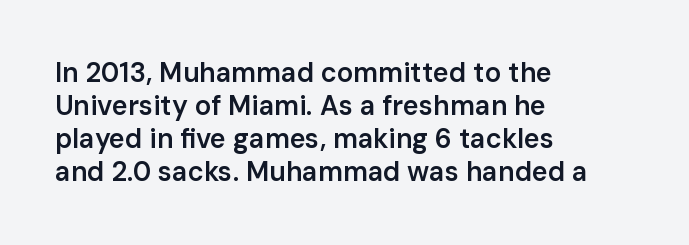
The image shows 27 px text type, upright; set left-aligned, line spacing 1.22x, normal letter spacing, not underlined.
